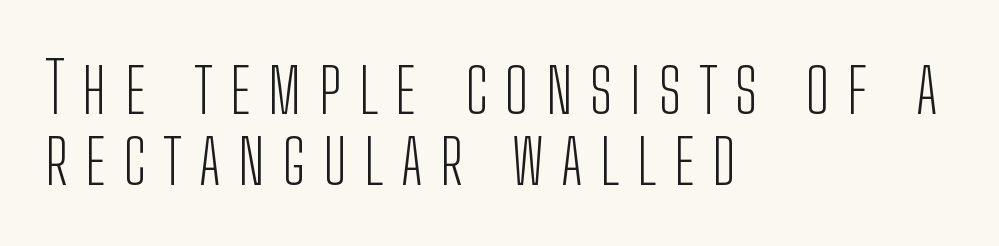
Does the lettering tilt? It doesn't — this is upright. Think standard paragraph weight, or any step lighter than that. Successive baselines arrive quickly, one right under another. The typesetter chose a ragged-right arrangement here. In terms of letterspacing, this is a distinctly airy, spread setting. The characters display no serif detailing; their extremities are plain.
